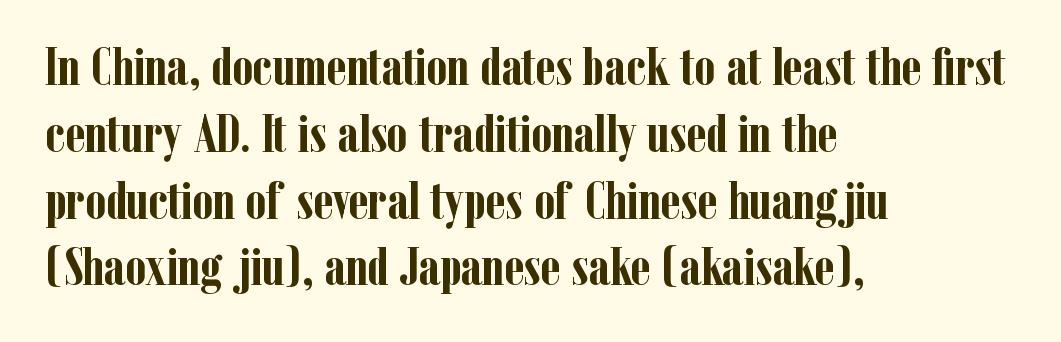
The sample has been set heavy, in full bold. It's the straight-up-and-down kind of type. How would I describe the line gaps? Plain and ordinary. The tracking reads as untouched default to a designer's eye. You could not count columns in this text — the font is proportionally spaced. This sample uses a serif face.
